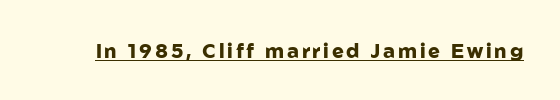
The font's upright variant was chosen for this text. The typesetting leans heavy: a genuine bold. Notice how a bar underscores the lettering throughout.
